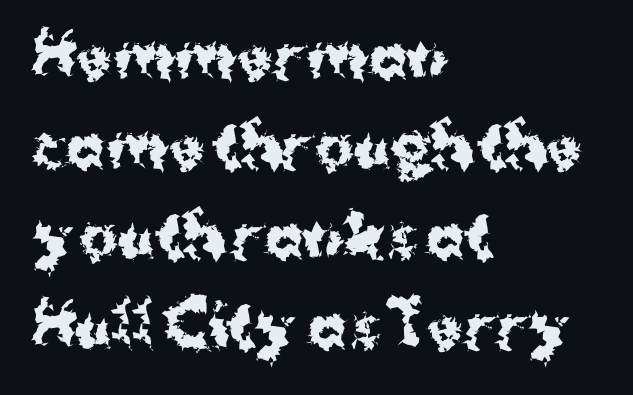
These lines carry a lot of weight — the face is fully bold. Compared with typical paragraphs, the rows here are spaced about the same. The tracking reads as untouched default to a designer's eye. Anything drawn beneath the words? Only blank space. These lines were composed using upright roman letters. Visually the block forms a straight wall on the left and a jagged coastline on the right.
